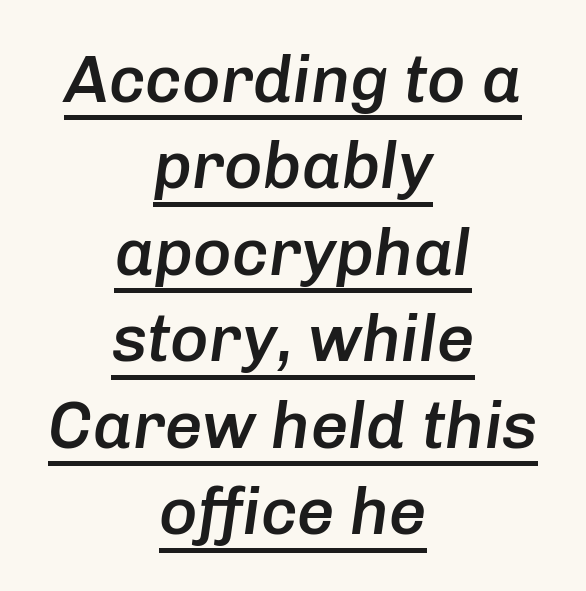
The image shows 66 px semibold type, italic (leaning right); set centered, normal line spacing (1.31x), normal letter spacing, underlined; low stroke contrast and a medium x-height.
